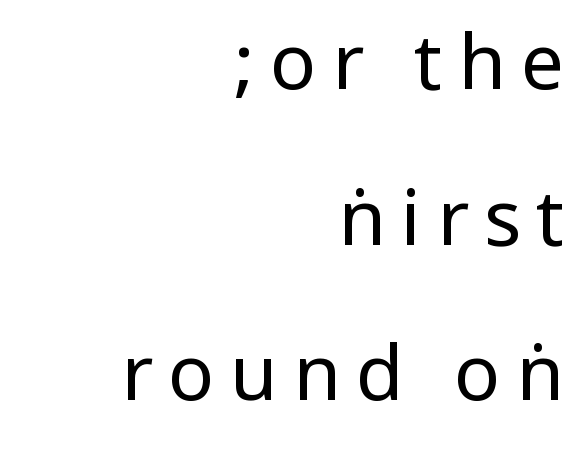
The image shows 77 px regular-weight, condensed sans-serif type, upright; set right-aligned, loose line spacing (2.02x), unusually wide letter spacing (+0.2 em), not underlined; low stroke contrast.
